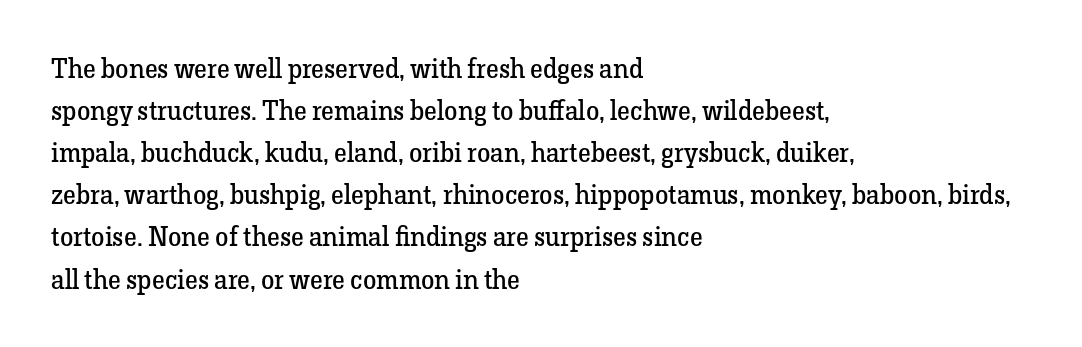
The image shows 27 px text type, upright; set left-aligned, normal line spacing (1.56x), normal letter spacing, not underlined.
